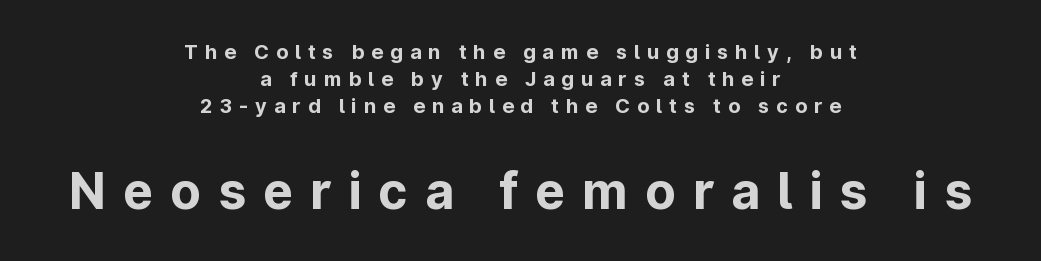
Q: Is the text bold? A: Yes.
Q: Is the text italic (slanted)? A: No, it is upright.
Q: Is the typeface a serif or a sans-serif typeface? A: Sans-serif.
Q: Is the text underlined? A: No.
Q: How is the paragraph aligned? A: Centered.
Q: Is the spacing between letters normal or unusually wide? A: Unusually wide.
Q: Is the spacing between lines tight, normal or loose? A: Normal.
Q: Which block of text is set in a larger size, the first (top) or the second (bottom)? A: The second (bottom) one.
Q: Width (condensed, normal, or wide)? A: Normal.
Q: Stroke contrast? A: Low.
Q: x-height? A: Medium.
Q: Monospaced? A: No.
